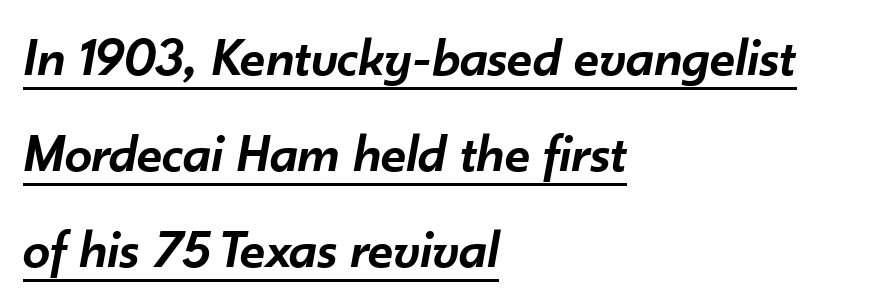
The image shows 55 px semibold type, italic (leaning right); set left-aligned, line spacing 1.75x, normal letter spacing, underlined; low stroke contrast and a small x-height.
